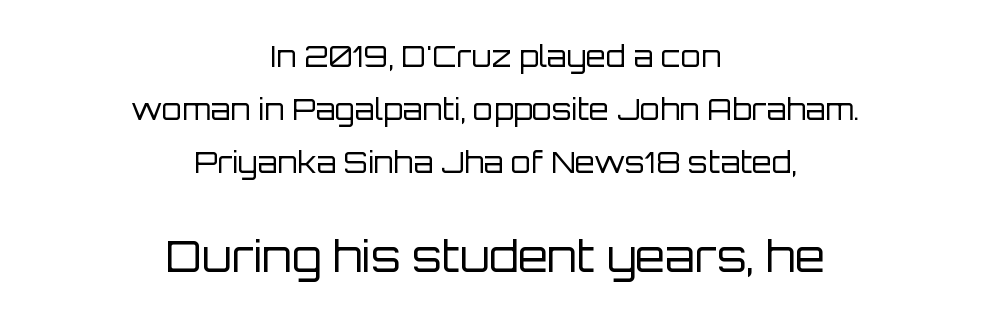
The image shows 43 px regular-weight sans-serif type, upright; set centered, line spacing 1.83x, normal letter spacing, not underlined; the second (bottom) block is 1.48x larger; low stroke contrast and a large x-height.
